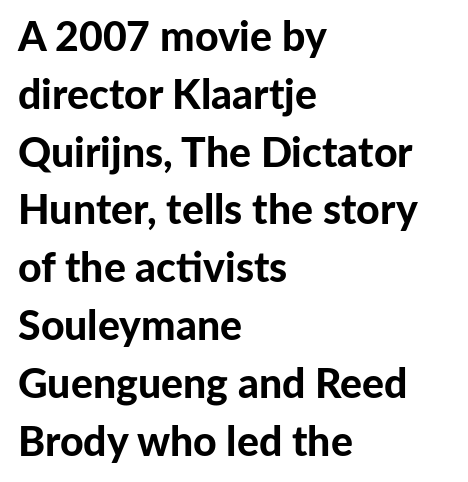
The face used here is a sans, in the tradition of grotesques and geometrics. Posture: straight, roman, zero tilt. Stroke thickness is high; the sample reads as a true bold. Nobody touched the tracking dial on this one. A bare baseline throughout the passage. The rendering anchors every line to the left-hand side.
